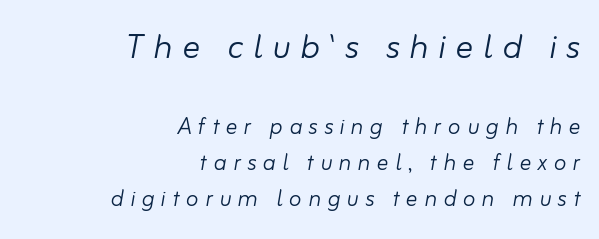
Q: Is the text bold? A: No.
Q: Is the text italic (slanted)? A: Yes, it leans right by about 10 degrees.
Q: Is the text underlined? A: No.
Q: How is the paragraph aligned? A: Right-aligned.
Q: Is the spacing between letters normal or unusually wide? A: Unusually wide.
Q: Which block of text is set in a larger size, the first (top) or the second (bottom)? A: The first (top) one.
Q: Width (condensed, normal, or wide)? A: Normal.
Q: Stroke contrast? A: Low.
Q: x-height? A: Small.
Q: Monospaced? A: No.
